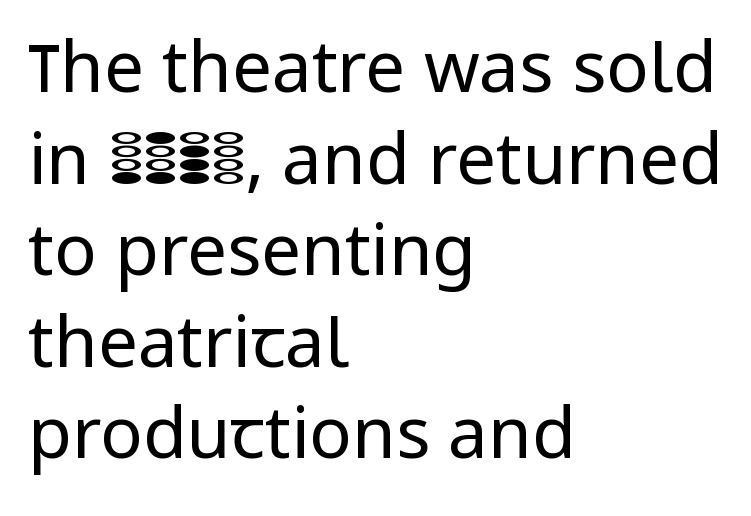
Q: Is the text bold? A: No.
Q: Is the text italic (slanted)? A: No, it is upright.
Q: Is the typeface a serif or a sans-serif typeface? A: Sans-serif.
Q: Is the text underlined? A: No.
Q: How is the paragraph aligned? A: Left-aligned.
Q: Is the spacing between letters normal or unusually wide? A: Normal.
Q: Is the spacing between lines tight, normal or loose? A: Normal.
Q: Width (condensed, normal, or wide)? A: Normal.
Q: Stroke contrast? A: Low.
Q: x-height? A: Medium.
Q: Monospaced? A: No.
